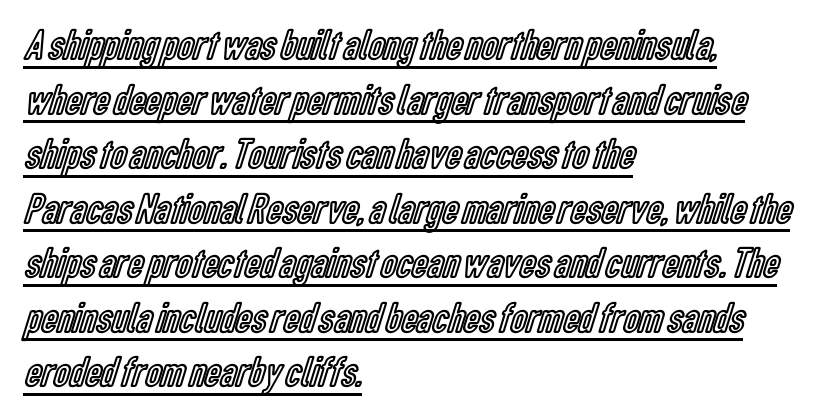
Q: Is the text italic (slanted)? A: Yes.
Q: Is the text underlined? A: Yes.
Q: How is the paragraph aligned? A: Left-aligned.
Q: Is the spacing between letters normal or unusually wide? A: Normal.
Q: Width (condensed, normal, or wide)? A: Condensed.
Q: x-height? A: Medium.
Q: Monospaced? A: No.
